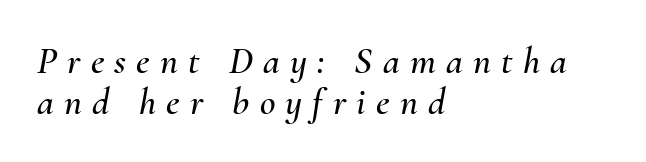
The gaps between neighbouring characters are conspicuously large. Note the varied advance widths — an 'i' is clearly narrower than an 'm'. The axis of the letterforms is tilted away from vertical. Rows of type sit shoulder to shoulder in the vertical direction. Leftover space on each line is placed entirely after the last word.
